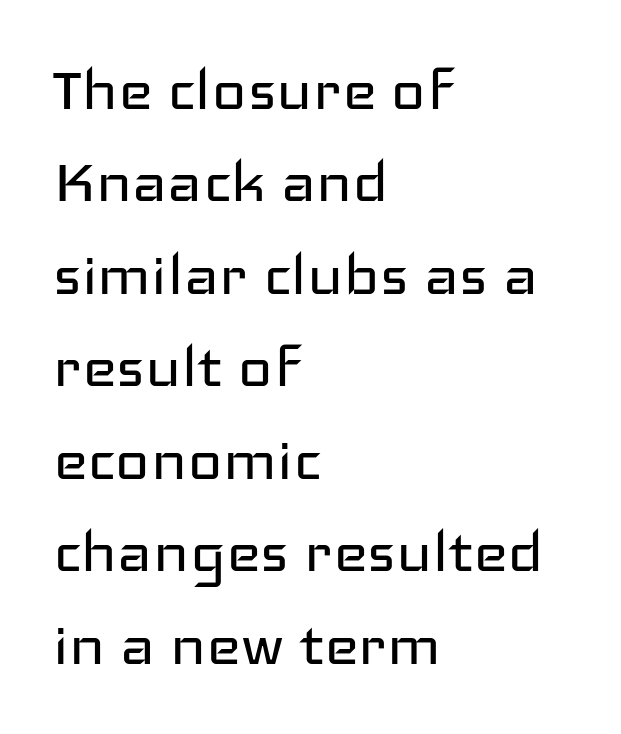
The image shows 74 px regular-weight, wide sans-serif type, upright; set left-aligned, normal line spacing (1.25x), normal letter spacing, not underlined; low stroke contrast and a medium x-height.
